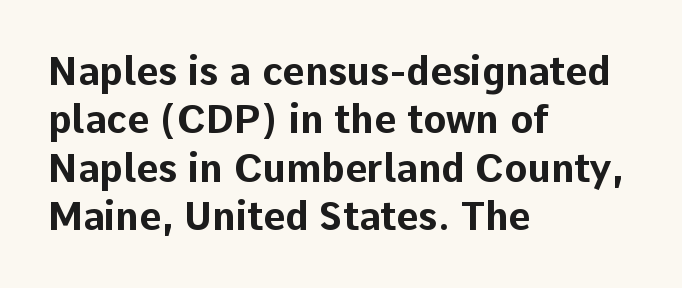
{"serif": "no", "italic": "no", "bold": "yes", "weight": "bold", "width": "normal", "stroke_contrast": "low", "x_height": "medium", "monospaced": "no", "underline": "no", "align": "left", "line_spacing": "normal", "line_spacing_ratio": 1.27, "letter_spacing": "normal", "letter_spacing_em": 0.0, "glyph_px": 38}
